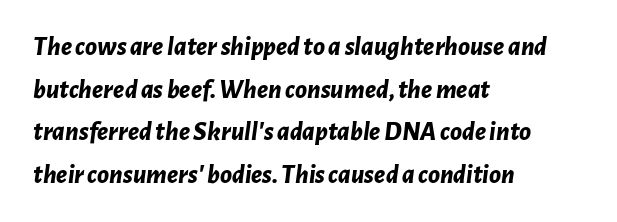
The image shows 27 px bold type, italic (leaning right); set left-aligned, normal line spacing (1.58x), normal letter spacing, not underlined.
